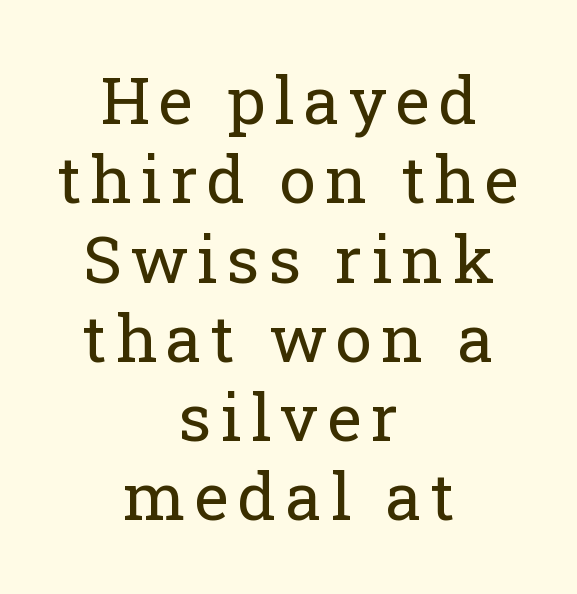
{"serif": "yes", "italic": "no", "bold": "no", "weight": "regular", "width": "normal", "stroke_contrast": "low", "x_height": "medium", "monospaced": "no", "underline": "no", "align": "center", "line_spacing_ratio": 1.22, "glyph_px": 65}
